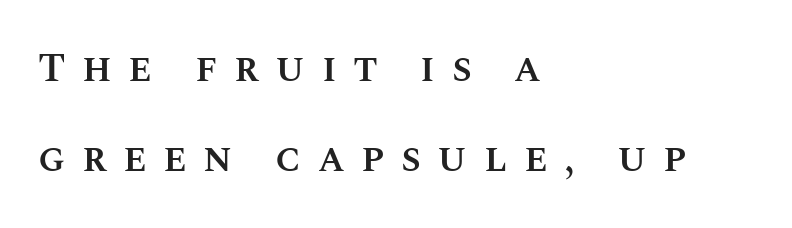
Q: Is the text bold? A: Semi-bold.
Q: Is the text italic (slanted)? A: No, it is upright.
Q: Is the text underlined? A: No.
Q: How is the paragraph aligned? A: Left-aligned.
Q: Is the spacing between letters normal or unusually wide? A: Unusually wide.
Q: Is the spacing between lines tight, normal or loose? A: Loose.
Q: Width (condensed, normal, or wide)? A: Normal.
Q: Stroke contrast? A: Medium.
Q: x-height? A: Large.
Q: Monospaced? A: No.
